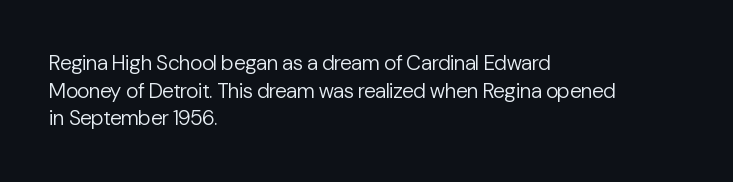
Teacher's note: observe the even left margin — that is flush-left alignment. The line texture is even and compact thanks to regular tracking. The lettering stays uniformly vertical, giving the passage a roman look. The baseline area is clear.
